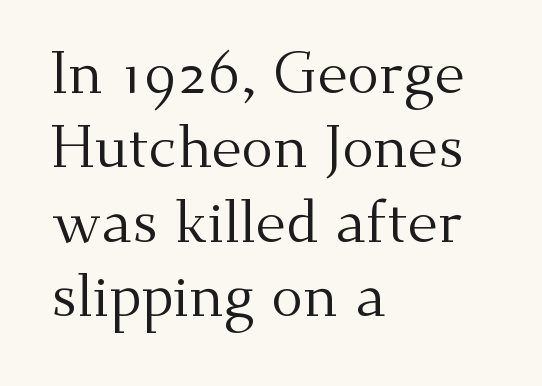
Q: Is the text bold? A: No.
Q: Is the text italic (slanted)? A: No, it is upright.
Q: Is the typeface a serif or a sans-serif typeface? A: Serif.
Q: Is the text underlined? A: No.
Q: How is the paragraph aligned? A: Left-aligned.
Q: Is the spacing between letters normal or unusually wide? A: Normal.
Q: Is the spacing between lines tight, normal or loose? A: Normal.
Q: Width (condensed, normal, or wide)? A: Normal.
Q: Stroke contrast? A: Medium.
Q: x-height? A: Small.
Q: Monospaced? A: No.
